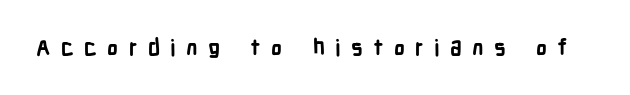
{"italic": "no", "bold": "yes", "underline": "no", "letter_spacing": "wide", "letter_spacing_em": 0.47, "glyph_px": 22}
